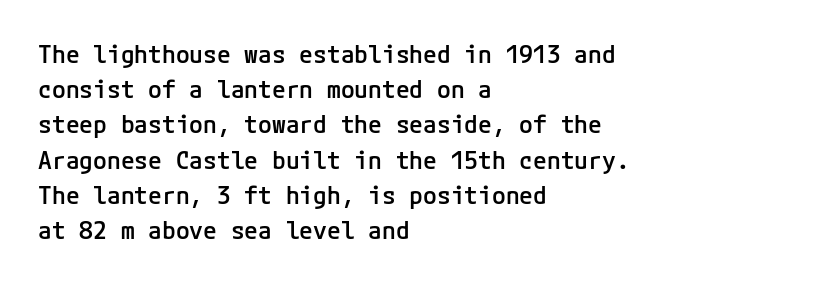
{"italic": "no", "bold": "semi", "underline": "no", "align": "left", "line_spacing": "normal", "line_spacing_ratio": 1.41, "letter_spacing": "normal", "letter_spacing_em": 0.0, "glyph_px": 25}
